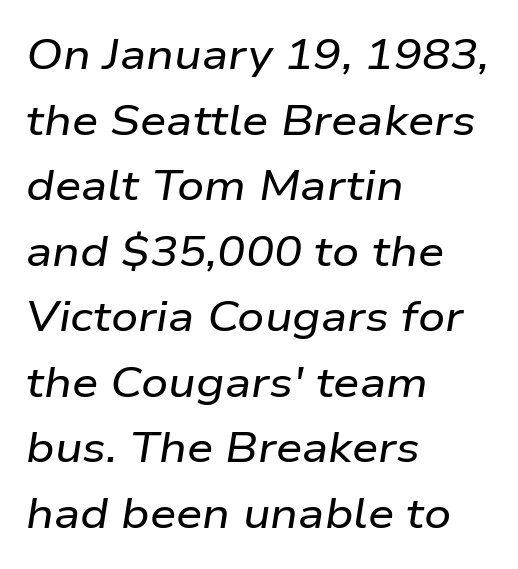
Q: Is the text italic (slanted)? A: Yes, it leans right by about 9 degrees.
Q: Is the text underlined? A: No.
Q: How is the paragraph aligned? A: Left-aligned.
Q: Is the spacing between letters normal or unusually wide? A: Normal.
Q: Is the spacing between lines tight, normal or loose? A: Normal.
Q: Width (condensed, normal, or wide)? A: Wide.
Q: Stroke contrast? A: Low.
Q: x-height? A: Medium.
Q: Monospaced? A: No.
